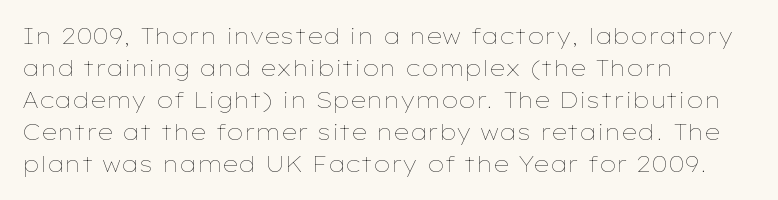
The image shows 22 px text type, upright; set left-aligned, normal line spacing (1.45x), normal letter spacing, not underlined.
